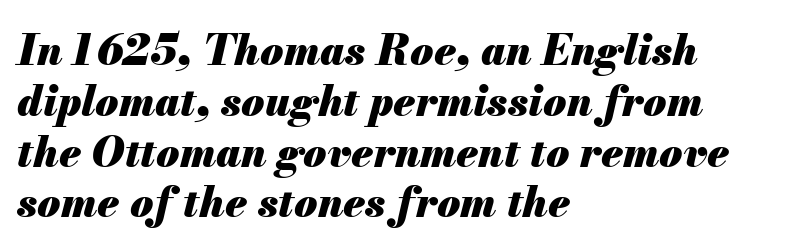
Looks like regular typesetting: each glyph gets only the width it needs. Is the type slanted? Yes — the strokes lean at a clear angle. The setting favours the left margin, as ordinary paragraphs usually do. Typographic density is high because the face is bold.
